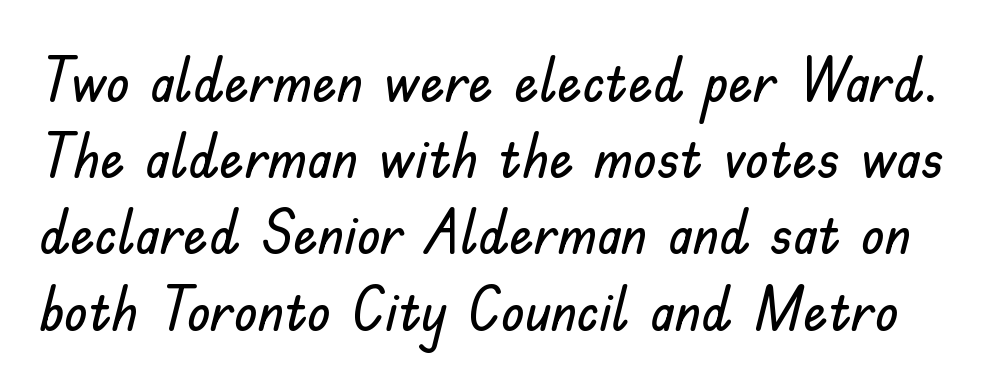
Each letter keeps its own natural width here, so spacing adapts to shape. Short note: letters normally spaced. Notice how descenders clear the ascenders below comfortably — that's standard leading. The words here are not underlined.
